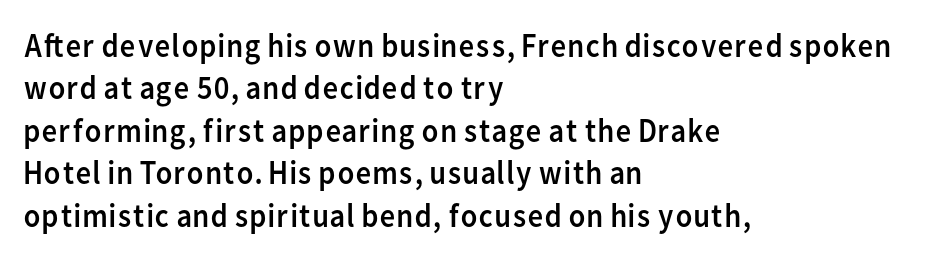
The image shows 34 px regular-weight sans-serif type, upright; set left-aligned, normal line spacing (1.25x), normal letter spacing, not underlined; low stroke contrast and a medium x-height.
